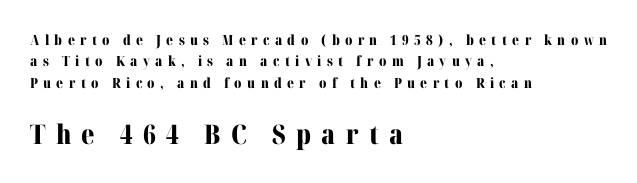
Q: Is the text bold? A: Yes.
Q: Is the text italic (slanted)? A: No, it is upright.
Q: Is the text underlined? A: No.
Q: How is the paragraph aligned? A: Left-aligned.
Q: Is the spacing between letters normal or unusually wide? A: Unusually wide.
Q: Is the spacing between lines tight, normal or loose? A: Normal.
Q: Which block of text is set in a larger size, the first (top) or the second (bottom)? A: The second (bottom) one.
